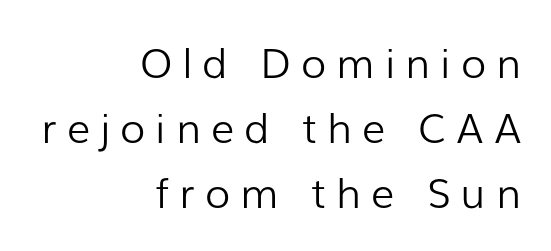
The letterforms stand isolated, each surrounded by extra space. A student would call this right alignment; a typographer would say flush right, rag left. It's the straight-up-and-down kind of type. Underlining? Definitely not there. To sum up the face: it is a sans, with no serifs. The designer left line spacing at the default.
